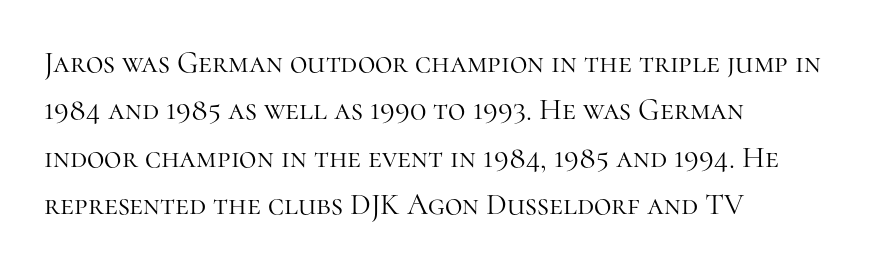
Q: Is the text bold? A: No.
Q: Is the text italic (slanted)? A: No, it is upright.
Q: Is the typeface a serif or a sans-serif typeface? A: Serif.
Q: Is the text underlined? A: No.
Q: How is the paragraph aligned? A: Left-aligned.
Q: Is the spacing between letters normal or unusually wide? A: Normal.
Q: Is the spacing between lines tight, normal or loose? A: Normal.
Q: Width (condensed, normal, or wide)? A: Normal.
Q: Stroke contrast? A: High.
Q: x-height? A: Medium.
Q: Monospaced? A: No.
